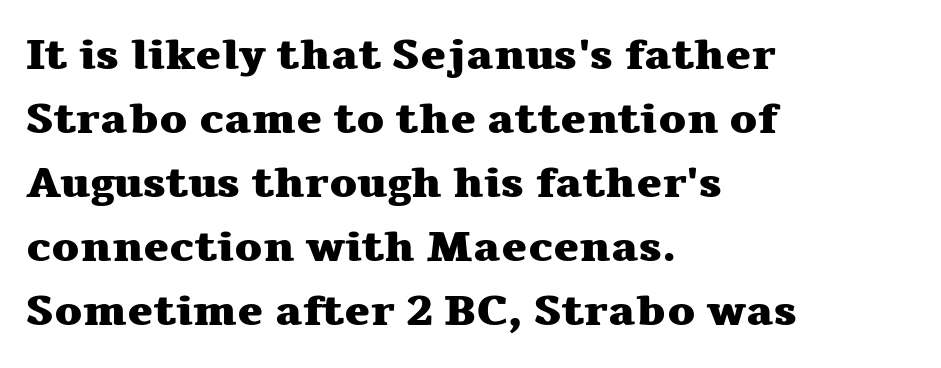
Q: Is the text bold? A: Yes.
Q: Is the text italic (slanted)? A: No, it is upright.
Q: Is the typeface a serif or a sans-serif typeface? A: Serif.
Q: Is the text underlined? A: No.
Q: How is the paragraph aligned? A: Left-aligned.
Q: Is the spacing between letters normal or unusually wide? A: Normal.
Q: Is the spacing between lines tight, normal or loose? A: Normal.
Q: Width (condensed, normal, or wide)? A: Wide.
Q: Stroke contrast? A: Medium.
Q: x-height? A: Medium.
Q: Monospaced? A: No.
